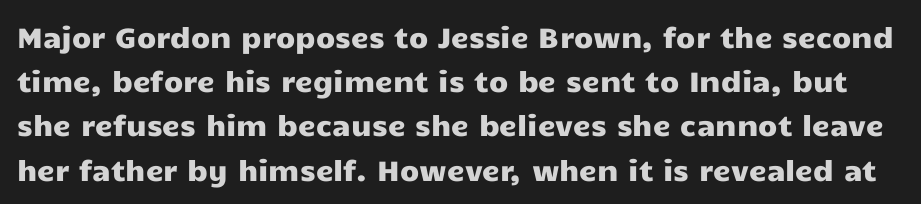
Q: Is the text italic (slanted)? A: No, it is upright.
Q: Is the typeface a serif or a sans-serif typeface? A: Sans-serif.
Q: Is the text underlined? A: No.
Q: Is the spacing between letters normal or unusually wide? A: Normal.
Q: Is the spacing between lines tight, normal or loose? A: Normal.
Q: Width (condensed, normal, or wide)? A: Wide.
Q: Stroke contrast? A: Low.
Q: x-height? A: Medium.
Q: Monospaced? A: No.
